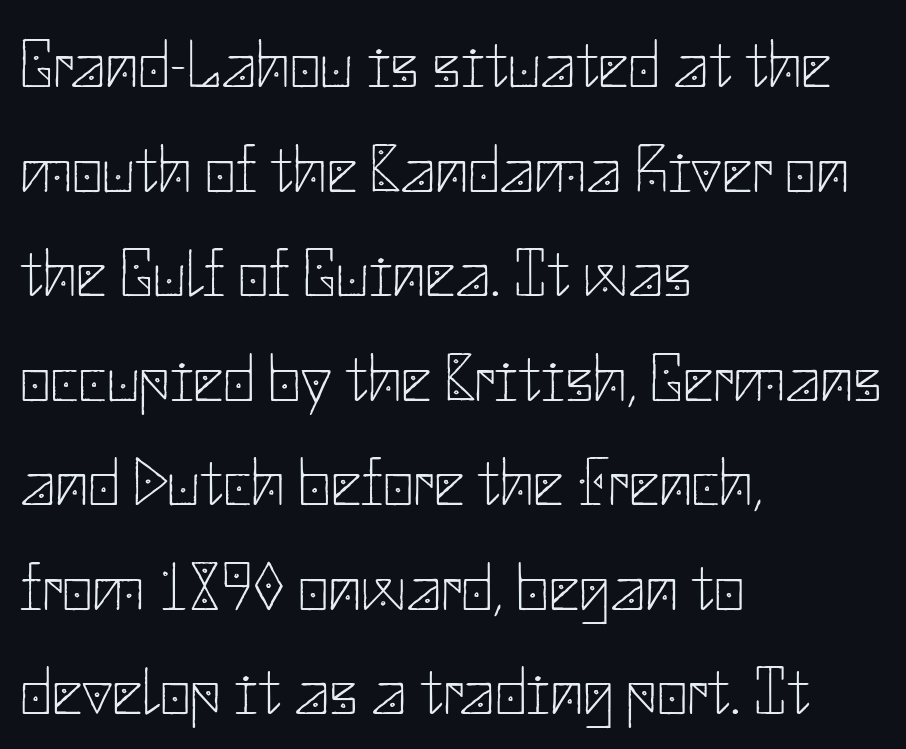
Glyph-to-glyph distance matches everyday printed text. Stems here are at most as thick as an everyday book face. Letters rest on an invisible, unmarked baseline. A typesetter would label this face a sans.
